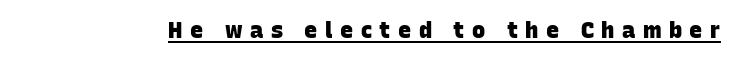
Q: Is the text bold? A: Yes.
Q: Is the text underlined? A: Yes.
Q: Is the spacing between letters normal or unusually wide? A: Unusually wide.
